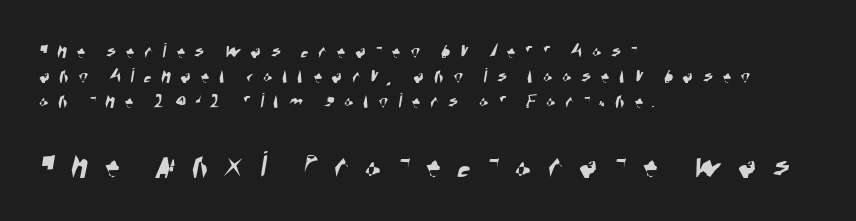
{"serif": "no", "width": "condensed", "stroke_contrast": "high", "x_height": "large", "monospaced": "no", "underline": "no", "align": "left", "line_spacing": "tight", "line_spacing_ratio": 1.14, "letter_spacing": "wide", "letter_spacing_em": 0.43, "larger_block": "second", "size_ratio": 1.73, "glyph_px": 38}
